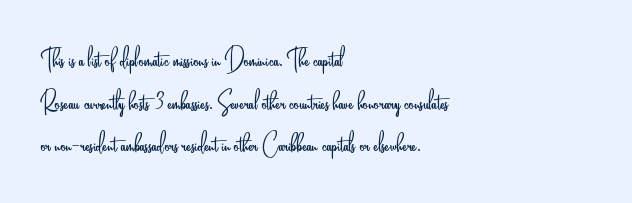
The image shows 32 px light, condensed sans-serif type; set left-aligned, normal line spacing (1.33x), normal letter spacing, not underlined; low stroke contrast and a small x-height.
